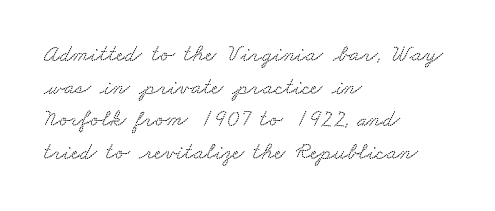
The image shows 24 px text type; set left-aligned, normal line spacing (1.36x), normal letter spacing, not underlined.
